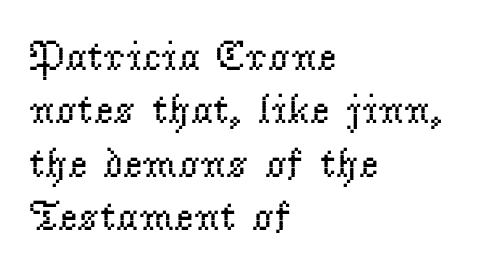
{"serif": "yes", "italic": "no", "bold": "no", "weight": "regular", "width": "normal", "stroke_contrast": "low", "x_height": "small", "monospaced": "no", "underline": "no", "align": "left", "line_spacing": "normal", "line_spacing_ratio": 1.27, "letter_spacing": "normal", "letter_spacing_em": 0.0, "glyph_px": 42}
